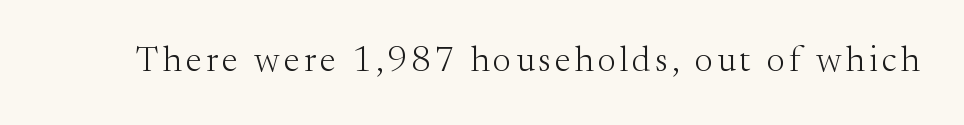
The image shows 36 px light serif type, upright; set not underlined; medium stroke contrast and a small x-height.
